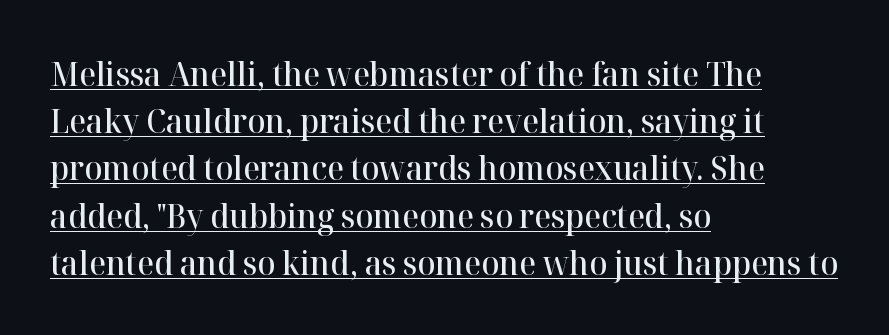
The image shows 33 px semibold serif type, upright; set left-aligned, normal line spacing (1.43x), normal letter spacing, underlined; high stroke contrast and a medium x-height.
